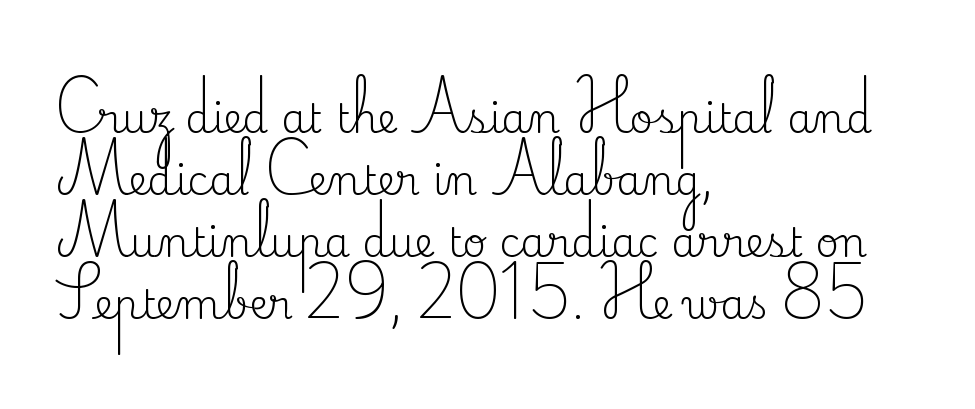
One glance says typical: line gaps are just what's usual. The type family on display is of the serif kind. Here the designer chose a conventional face with non-uniform glyph widths. Italic: no, the glyphs are upright roman. Stems and bowls with no extra thickness — not bold. The face used here is rendered with its standard letterfit.
